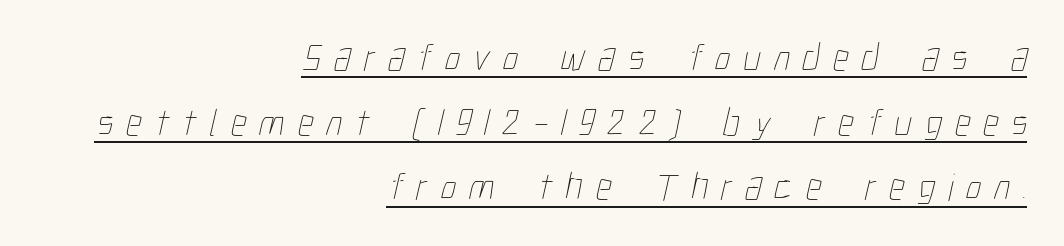
The image shows 39 px thin, condensed type; set right-aligned, normal line spacing (1.66x), unusually wide letter spacing (+0.33 em), underlined; low stroke contrast and a medium x-height.
